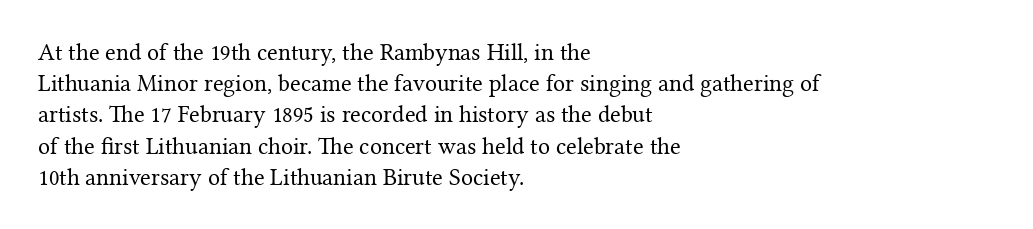
The image shows 24 px text type, upright; set left-aligned, normal line spacing (1.3x), normal letter spacing, not underlined.
